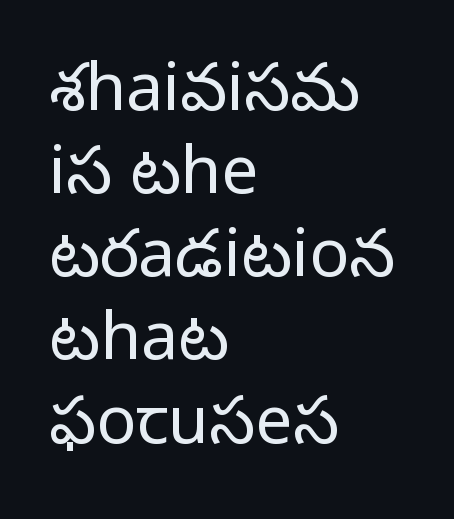
Default kerning and tracking; the words read as compact shapes. Caption: face not bold, strokes unweighted. Proportional: the letters do not fall into vertical columns. Regular leading. Left-aligned paragraph, ragged on the right. The passage shown is not underscored anywhere.
